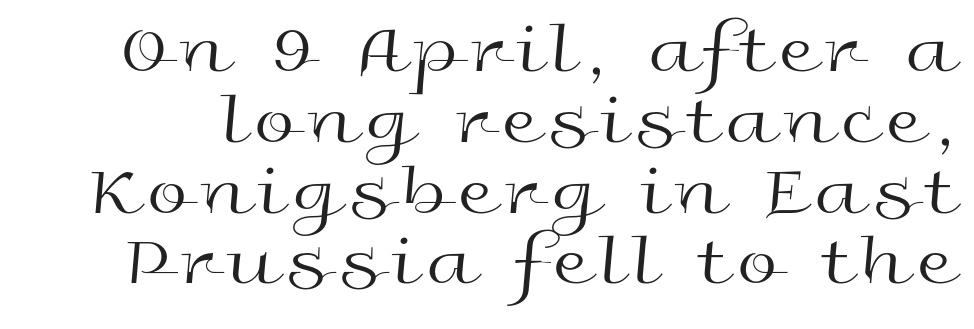
Q: Is the text bold? A: No.
Q: Is the text italic (slanted)? A: No, it is upright.
Q: Is the typeface a serif or a sans-serif typeface? A: Sans-serif.
Q: Is the text underlined? A: No.
Q: Is the spacing between lines tight, normal or loose? A: Tight.
Q: Width (condensed, normal, or wide)? A: Wide.
Q: x-height? A: Medium.
Q: Monospaced? A: No.
